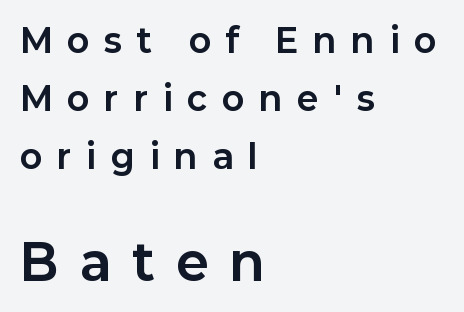
The image shows 49 px bold sans-serif type, upright; set left-aligned, line spacing 1.76x, unusually wide letter spacing (+0.46 em), not underlined; the second (bottom) block is 1.48x larger; low stroke contrast and a medium x-height.
